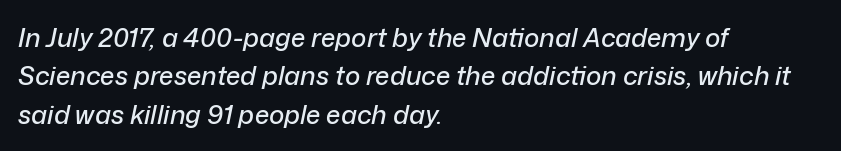
The rendering applies a slant to the glyphs. Caption: multi-line text, flush left, ragged right. No word sits above an underline. Compared with typical body copy, the letter spacing here is the same.
